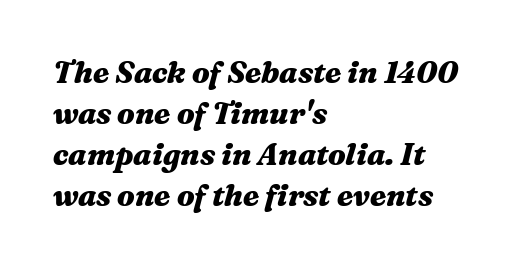
The image shows 30 px heavy, wide type, italic (leaning right); set left-aligned, normal line spacing (1.37x), normal letter spacing, not underlined; medium stroke contrast and a medium x-height.
